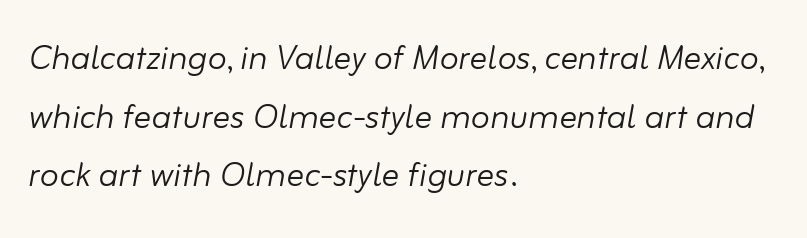
The image shows 44 px light type, italic (leaning right); set left-aligned, normal line spacing (1.33x), normal letter spacing, not underlined; low stroke contrast and a small x-height.
